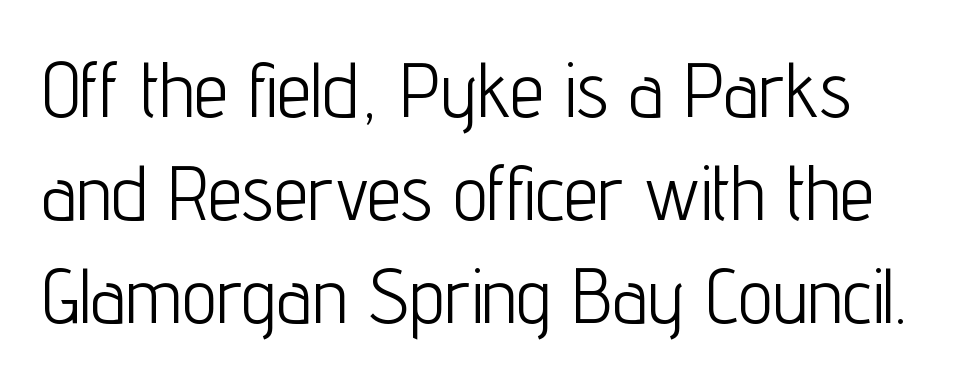
Q: Is the text bold? A: No.
Q: Is the text italic (slanted)? A: No, it is upright.
Q: Is the typeface a serif or a sans-serif typeface? A: Sans-serif.
Q: Is the text underlined? A: No.
Q: Is the spacing between letters normal or unusually wide? A: Normal.
Q: Is the spacing between lines tight, normal or loose? A: Normal.
Q: Width (condensed, normal, or wide)? A: Condensed.
Q: Stroke contrast? A: Low.
Q: x-height? A: Medium.
Q: Monospaced? A: No.
